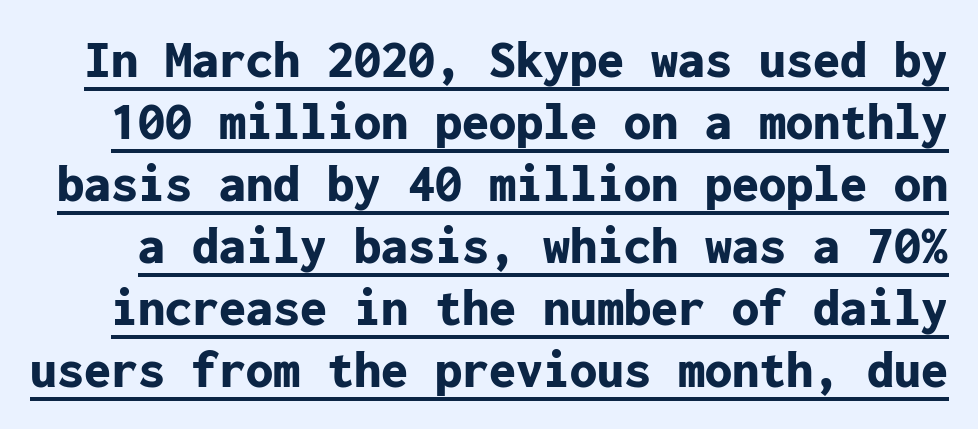
Q: Is the text bold? A: Yes.
Q: Is the text italic (slanted)? A: No, it is upright.
Q: Is the typeface a serif or a sans-serif typeface? A: Sans-serif.
Q: Is the text underlined? A: Yes.
Q: Is the spacing between letters normal or unusually wide? A: Normal.
Q: Is the spacing between lines tight, normal or loose? A: Tight.
Q: Width (condensed, normal, or wide)? A: Normal.
Q: Stroke contrast? A: Low.
Q: x-height? A: Medium.
Q: Monospaced? A: Yes.
